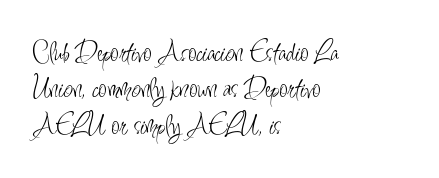
The image shows 30 px light, condensed sans-serif type; set left-aligned, line spacing 1.21x, normal letter spacing, not underlined; low stroke contrast and a small x-height.
